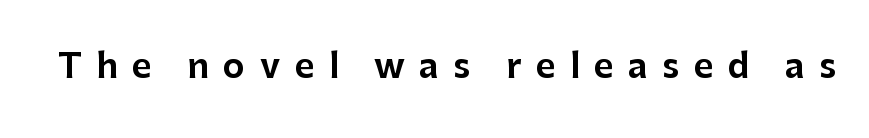
Q: Is the text italic (slanted)? A: No, it is upright.
Q: Is the typeface a serif or a sans-serif typeface? A: Sans-serif.
Q: Is the text underlined? A: No.
Q: Is the spacing between letters normal or unusually wide? A: Unusually wide.
Q: Width (condensed, normal, or wide)? A: Normal.
Q: Stroke contrast? A: Low.
Q: x-height? A: Medium.
Q: Monospaced? A: No.
